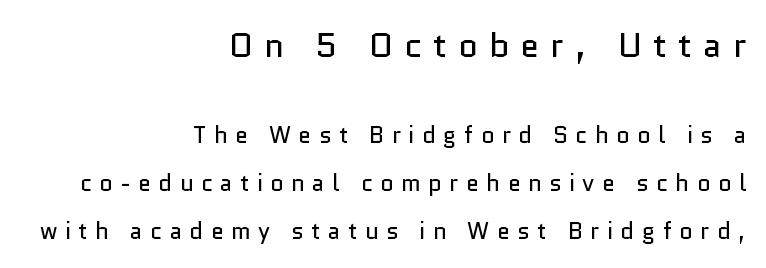
Q: Is the text bold? A: No.
Q: Is the text italic (slanted)? A: No, it is upright.
Q: Is the typeface a serif or a sans-serif typeface? A: Sans-serif.
Q: Is the text underlined? A: No.
Q: How is the paragraph aligned? A: Right-aligned.
Q: Is the spacing between letters normal or unusually wide? A: Unusually wide.
Q: Is the spacing between lines tight, normal or loose? A: Loose.
Q: Which block of text is set in a larger size, the first (top) or the second (bottom)? A: The first (top) one.
Q: Width (condensed, normal, or wide)? A: Normal.
Q: Stroke contrast? A: Low.
Q: x-height? A: Medium.
Q: Monospaced? A: No.
